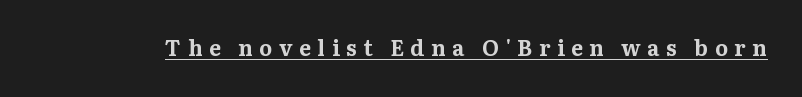
{"italic": "no", "bold": "yes", "underline": "yes", "letter_spacing": "wide", "letter_spacing_em": 0.3, "glyph_px": 22}
